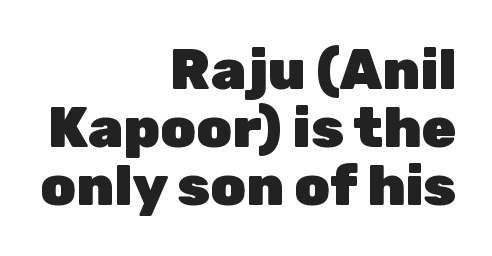
Q: Is the text bold? A: Yes.
Q: Is the text italic (slanted)? A: No, it is upright.
Q: Is the typeface a serif or a sans-serif typeface? A: Sans-serif.
Q: Is the text underlined? A: No.
Q: How is the paragraph aligned? A: Right-aligned.
Q: Is the spacing between letters normal or unusually wide? A: Normal.
Q: Is the spacing between lines tight, normal or loose? A: Tight.
Q: Width (condensed, normal, or wide)? A: Normal.
Q: Stroke contrast? A: Low.
Q: x-height? A: Medium.
Q: Monospaced? A: No.
